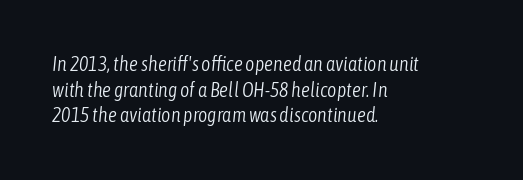
Anything drawn beneath the words? Only blank space. The axis of the letterforms is tilted away from vertical. In terms of letterspacing, this is plain default setting. Does the leading feel generous? No, just average.
